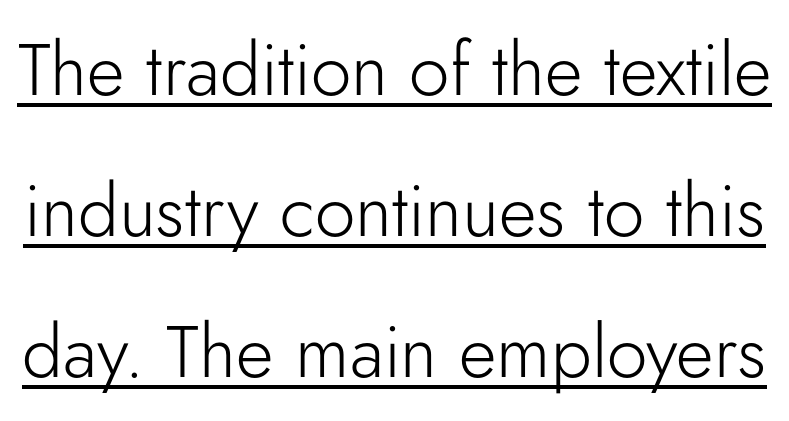
The image shows 73 px light sans-serif type, upright; set loose line spacing (1.93x), normal letter spacing, underlined; low stroke contrast and a small x-height.
